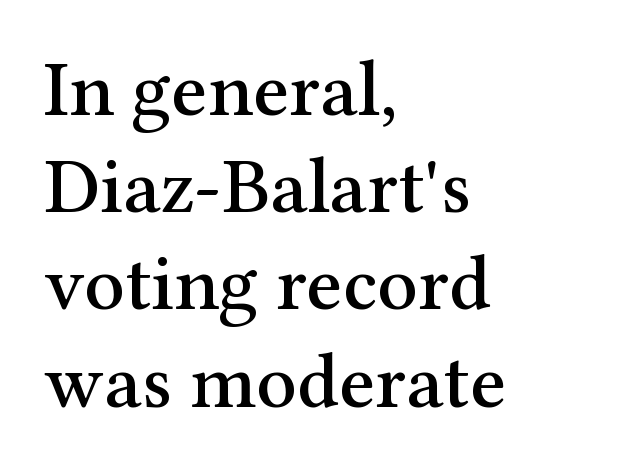
Serifs: yes, visible at the terminals of the letterforms. The specimen reads as upright at a glance. Between one letter and the next there's only the usual sliver of space. Notice how the passage keeps a crisp vertical edge on the left only. Character widths vary here, with narrow letters taking less room than wide ones. Words float on clear page, feet unadorned.
